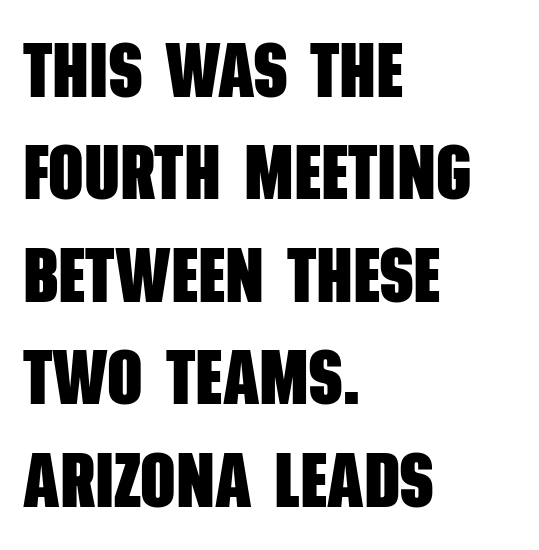
The image shows 77 px heavy, condensed sans-serif type; set left-aligned, normal line spacing (1.33x), normal letter spacing, not underlined; low stroke contrast and a large x-height.
